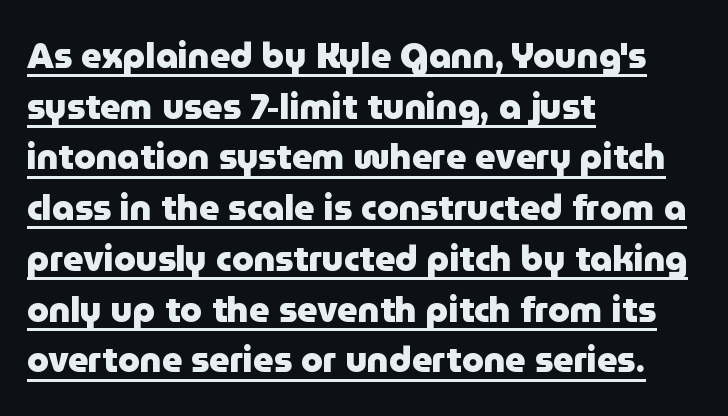
Compared with typical paragraphs, the rows here are spaced about the same. Emphasis is given by a line drawn under the lettering. Italic: no, the glyphs are upright roman. Visually the block forms a straight wall on the left and a jagged coastline on the right. Is the letter spacing exaggerated? No — it looks like the ordinary default. Varying glyph widths throughout — classic text-font behaviour.
